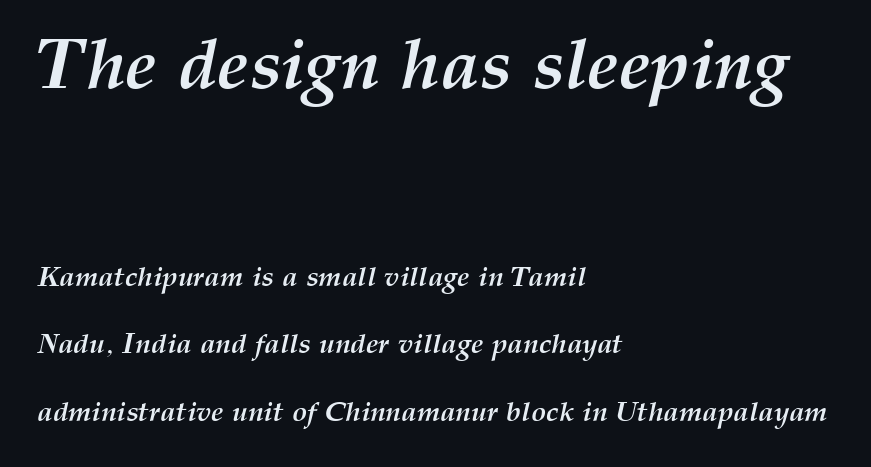
{"italic": "yes", "lean": "right", "slant_degrees": 12, "bold": "yes", "weight": "semibold", "width": "normal", "stroke_contrast": "medium", "x_height": "medium", "monospaced": "no", "underline": "no", "align": "left", "line_spacing": "loose", "line_spacing_ratio": 2.42, "letter_spacing": "normal", "letter_spacing_em": 0.0, "larger_block": "first", "size_ratio": 2.54, "glyph_px": 71}
